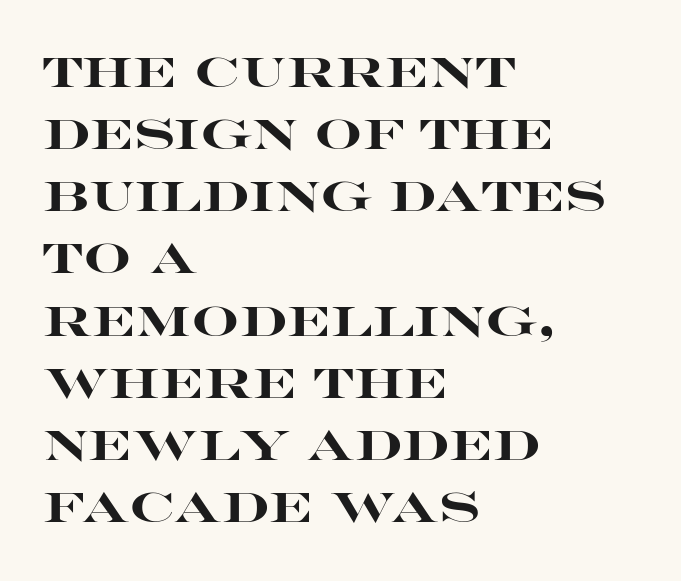
Q: Is the text bold? A: Yes.
Q: Is the text italic (slanted)? A: No, it is upright.
Q: Is the typeface a serif or a sans-serif typeface? A: Serif.
Q: Is the text underlined? A: No.
Q: How is the paragraph aligned? A: Left-aligned.
Q: Is the spacing between letters normal or unusually wide? A: Normal.
Q: Is the spacing between lines tight, normal or loose? A: Normal.
Q: Width (condensed, normal, or wide)? A: Wide.
Q: Stroke contrast? A: High.
Q: x-height? A: Large.
Q: Monospaced? A: No.
